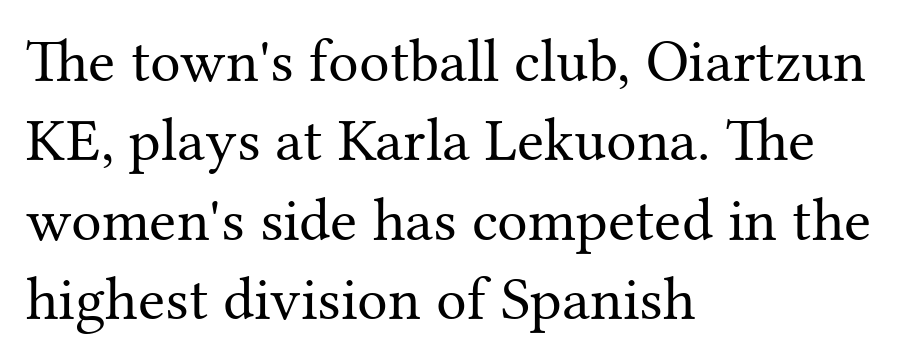
Q: Is the text bold? A: No.
Q: Is the text italic (slanted)? A: No, it is upright.
Q: Is the typeface a serif or a sans-serif typeface? A: Serif.
Q: Is the text underlined? A: No.
Q: How is the paragraph aligned? A: Left-aligned.
Q: Is the spacing between letters normal or unusually wide? A: Normal.
Q: Is the spacing between lines tight, normal or loose? A: Normal.
Q: Width (condensed, normal, or wide)? A: Normal.
Q: Stroke contrast? A: Medium.
Q: x-height? A: Medium.
Q: Monospaced? A: No.
